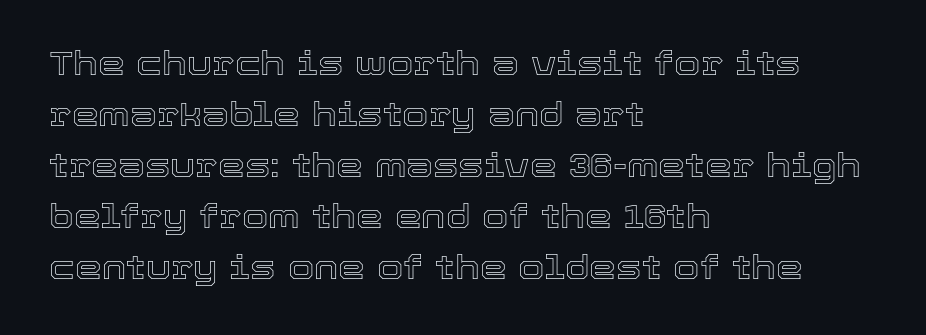
The image shows 34 px text type, upright; set left-aligned, normal line spacing (1.5x), normal letter spacing, not underlined; a medium x-height.
